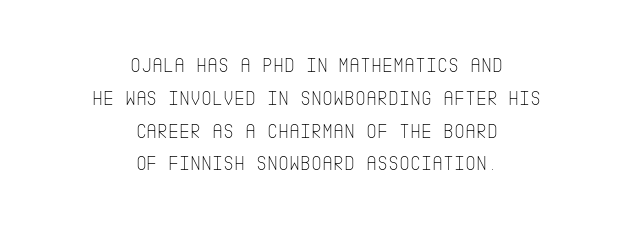
Between one letter and the next there's only the usual sliver of space. The gap between lines stays unmarked. Ordinary non-slanted type is in use. The rendering positions every line midway between the sides. Unbolded letterforms with no extra heft. The block of text has a typical density, with ordinary space between rows.
